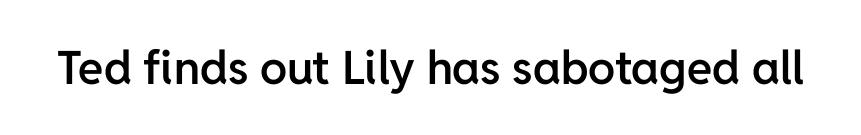
{"serif": "no", "italic": "no", "bold": "semi", "weight": "semibold", "width": "normal", "stroke_contrast": "low", "x_height": "medium", "monospaced": "no", "underline": "no", "letter_spacing": "normal", "letter_spacing_em": 0.0, "glyph_px": 46}
